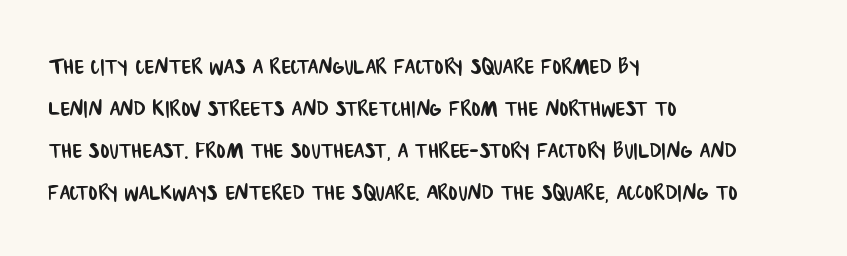
The image shows 28 px condensed sans-serif type; set left-aligned, normal line spacing (1.5x), normal letter spacing, not underlined; low stroke contrast and a large x-height.
